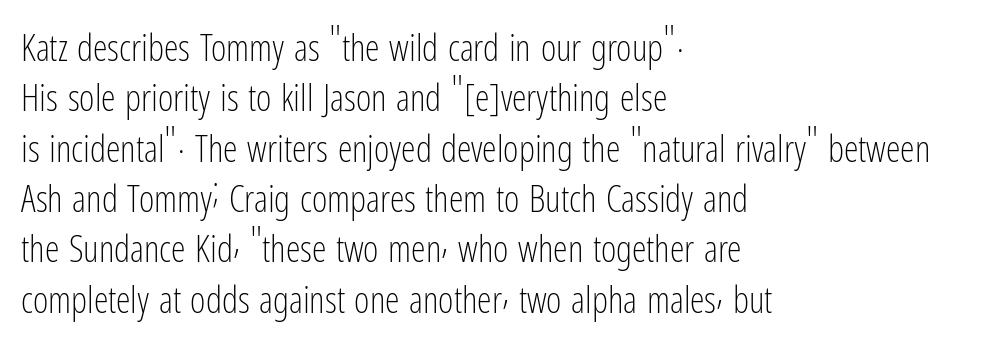
The image shows 37 px light, condensed sans-serif type, upright; set left-aligned, normal line spacing (1.36x), normal letter spacing, not underlined; low stroke contrast and a medium x-height.
